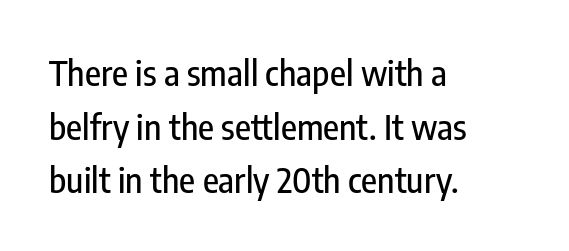
The image shows 35 px condensed sans-serif type, upright; set left-aligned, normal line spacing (1.53x), normal letter spacing, not underlined; low stroke contrast and a medium x-height.
